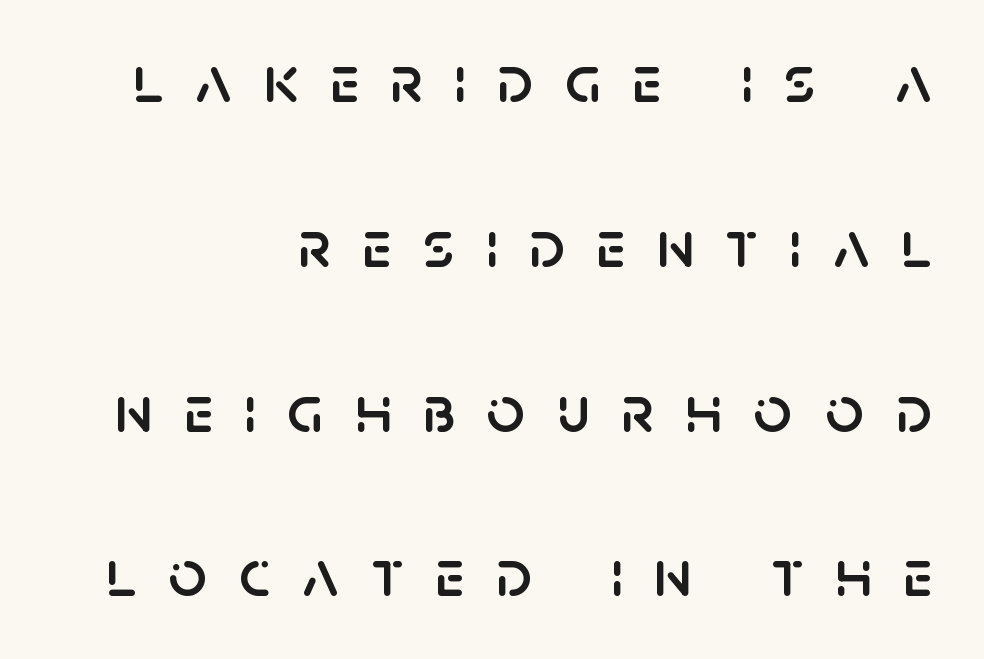
{"serif": "no", "italic": "no", "width": "normal", "stroke_contrast": "low", "x_height": "large", "monospaced": "no", "underline": "no", "align": "right", "line_spacing": "loose", "line_spacing_ratio": 2.46, "letter_spacing": "wide", "letter_spacing_em": 0.47, "glyph_px": 67}
